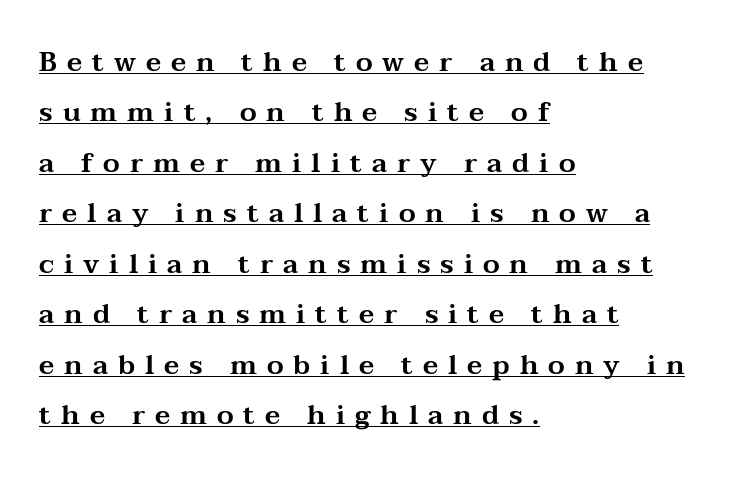
Q: Is the text italic (slanted)? A: No, it is upright.
Q: Is the text underlined? A: Yes.
Q: How is the paragraph aligned? A: Left-aligned.
Q: Is the spacing between letters normal or unusually wide? A: Unusually wide.
